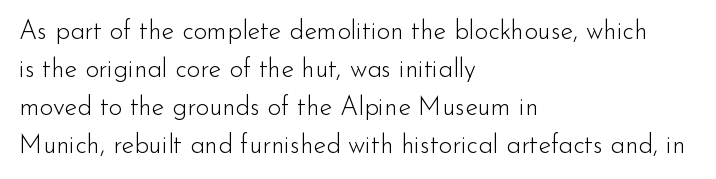
The image shows 26 px text type, upright; set left-aligned, normal line spacing (1.46x), normal letter spacing, not underlined.
